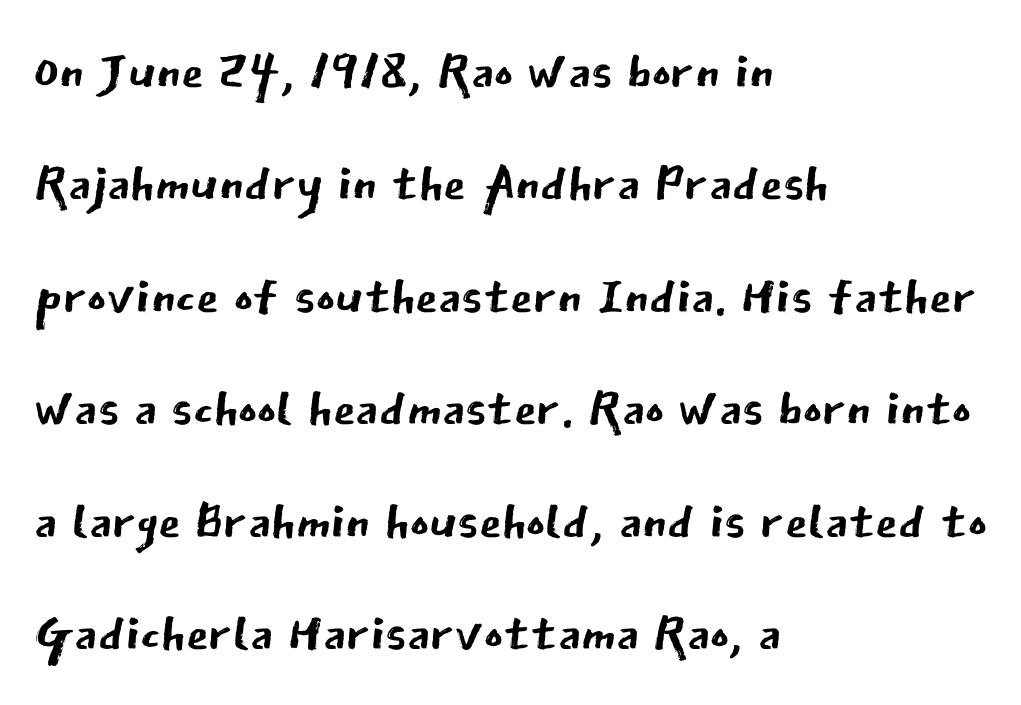
The image shows 73 px regular-weight sans-serif type, upright; set left-aligned, normal line spacing (1.54x), normal letter spacing, not underlined; low stroke contrast and a medium x-height.
